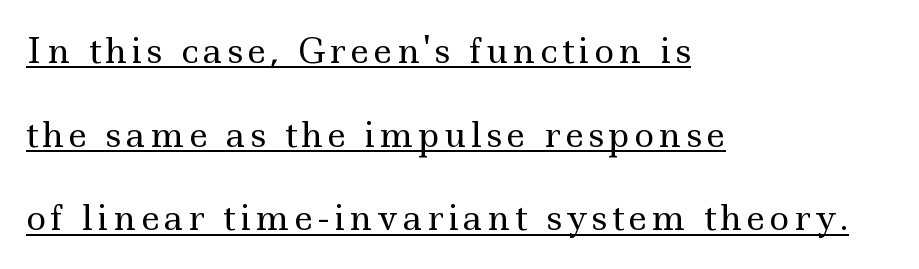
Q: Is the text bold? A: No.
Q: Is the text italic (slanted)? A: No, it is upright.
Q: Is the typeface a serif or a sans-serif typeface? A: Serif.
Q: Is the text underlined? A: Yes.
Q: How is the paragraph aligned? A: Left-aligned.
Q: Is the spacing between lines tight, normal or loose? A: Loose.
Q: Width (condensed, normal, or wide)? A: Wide.
Q: x-height? A: Small.
Q: Monospaced? A: No.
